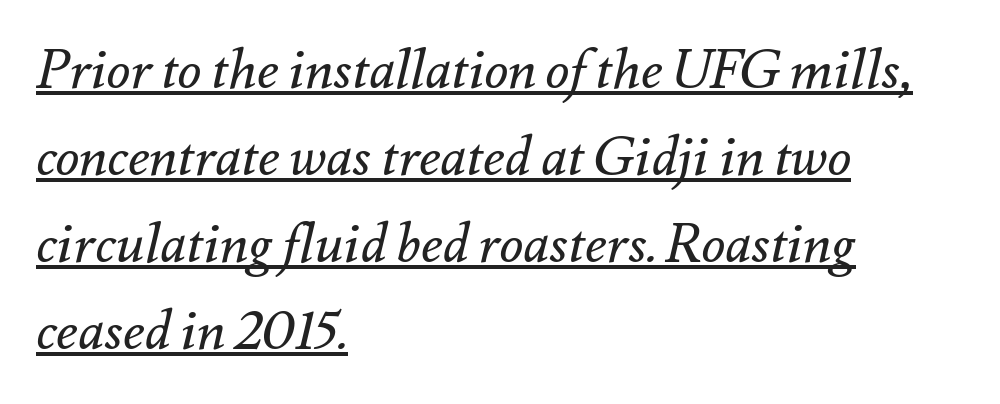
The image shows 55 px regular-weight type, italic (leaning right); set left-aligned, normal line spacing (1.58x), normal letter spacing, underlined; medium stroke contrast and a small x-height.
